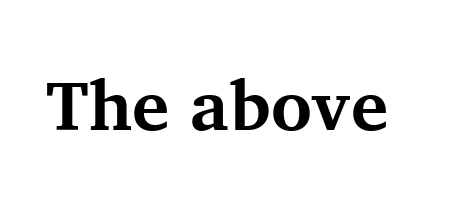
Q: Is the text bold? A: Yes.
Q: Is the text italic (slanted)? A: No, it is upright.
Q: Is the typeface a serif or a sans-serif typeface? A: Serif.
Q: Is the text underlined? A: No.
Q: Is the spacing between letters normal or unusually wide? A: Normal.
Q: Width (condensed, normal, or wide)? A: Normal.
Q: Stroke contrast? A: Medium.
Q: x-height? A: Medium.
Q: Monospaced? A: No.
